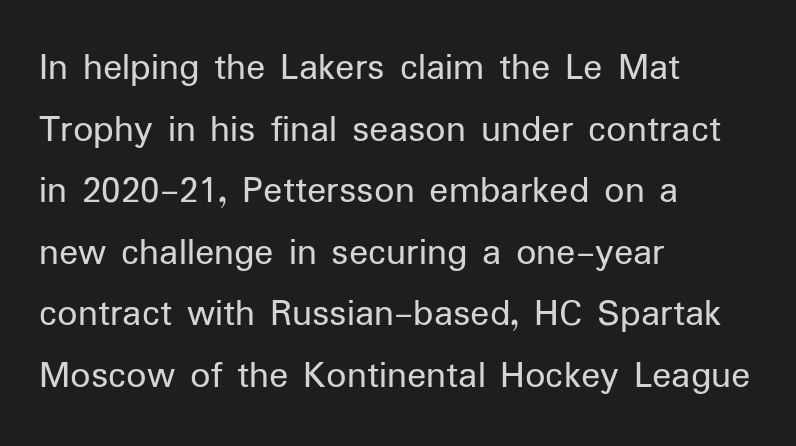
The image shows 40 px regular-weight sans-serif type, upright; set left-aligned, normal line spacing (1.54x), normal letter spacing, not underlined; low stroke contrast and a medium x-height.
